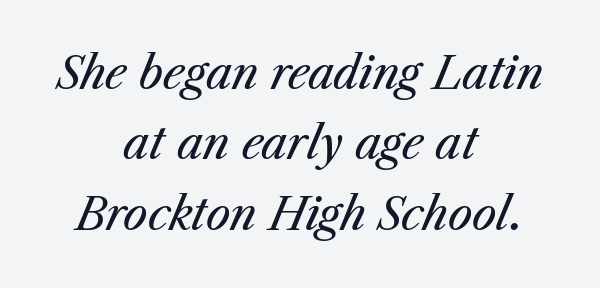
The image shows 44 px regular-weight type, italic (leaning right); set centered, normal line spacing (1.6x), normal letter spacing, not underlined; medium stroke contrast and a medium x-height.
